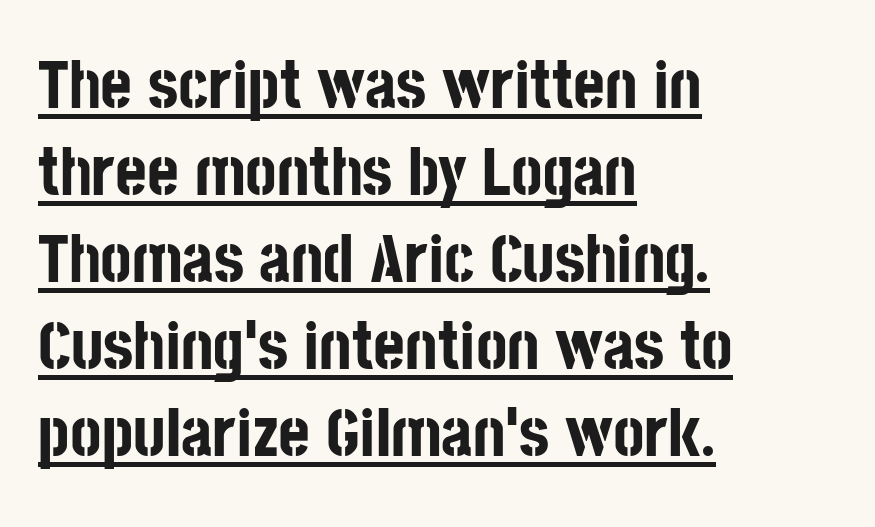
{"serif": "no", "italic": "no", "bold": "yes", "weight": "bold", "width": "condensed", "stroke_contrast": "low", "x_height": "large", "monospaced": "no", "underline": "yes", "align": "left", "line_spacing": "normal", "line_spacing_ratio": 1.28, "letter_spacing": "normal", "letter_spacing_em": 0.0, "glyph_px": 68}
